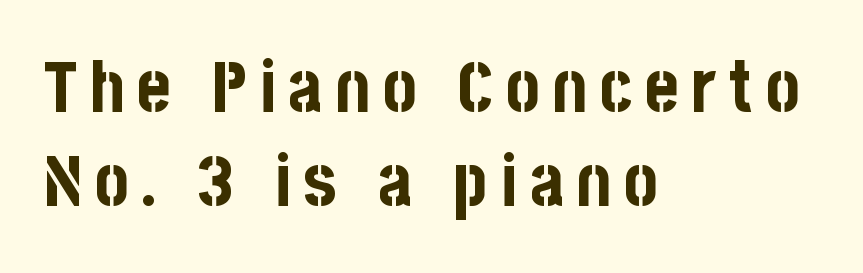
Underline: absent. The rows are spaced the way most documents space them. This is roman type, the default non-slanted kind. Proportional: the letters do not fall into vertical columns. The rag falls on the right side of this text block. I'd call this a sans setting — the letters go barefoot.
